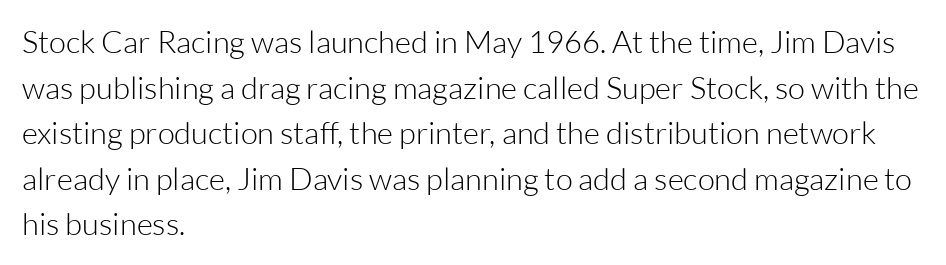
{"serif": "no", "italic": "no", "bold": "no", "weight": "light", "width": "normal", "stroke_contrast": "low", "x_height": "medium", "monospaced": "no", "underline": "no", "align": "left", "line_spacing": "normal", "line_spacing_ratio": 1.47, "letter_spacing": "normal", "letter_spacing_em": 0.0, "glyph_px": 31}
